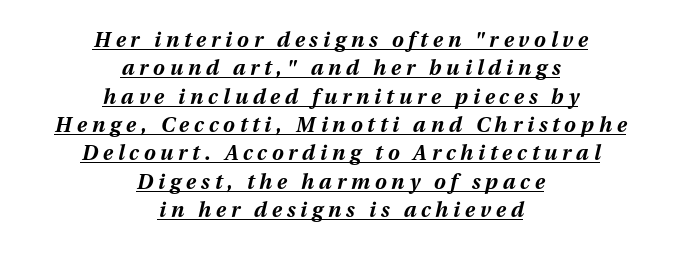
The image shows 21 px bold type, italic (leaning right); set centered, normal line spacing (1.35x), unusually wide letter spacing (+0.23 em), underlined.
